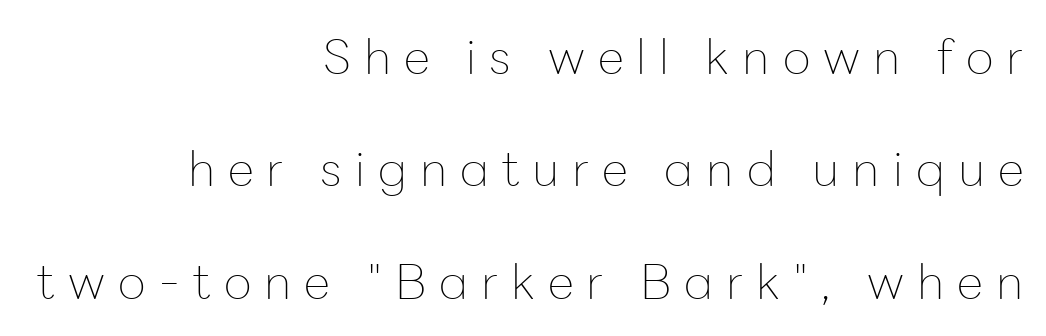
Q: Is the text bold? A: No.
Q: Is the text italic (slanted)? A: No, it is upright.
Q: Is the typeface a serif or a sans-serif typeface? A: Sans-serif.
Q: Is the text underlined? A: No.
Q: How is the paragraph aligned? A: Right-aligned.
Q: Is the spacing between letters normal or unusually wide? A: Unusually wide.
Q: Is the spacing between lines tight, normal or loose? A: Loose.
Q: Width (condensed, normal, or wide)? A: Normal.
Q: Stroke contrast? A: Low.
Q: x-height? A: Medium.
Q: Monospaced? A: No.
